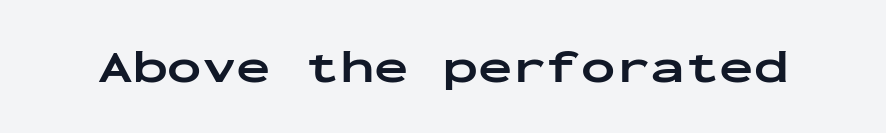
Q: Is the text bold? A: Yes.
Q: Is the text italic (slanted)? A: No, it is upright.
Q: Is the typeface a serif or a sans-serif typeface? A: Sans-serif.
Q: Is the text underlined? A: No.
Q: Is the spacing between letters normal or unusually wide? A: Normal.
Q: Width (condensed, normal, or wide)? A: Wide.
Q: Stroke contrast? A: Low.
Q: x-height? A: Medium.
Q: Monospaced? A: Yes.
